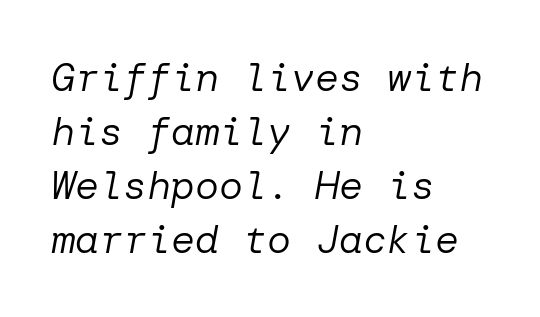
{"italic": "yes", "lean": "right", "slant_degrees": 10, "bold": "no", "weight": "regular", "width": "normal", "stroke_contrast": "low", "x_height": "medium", "underline": "no", "align": "left", "line_spacing": "normal", "line_spacing_ratio": 1.35, "letter_spacing": "normal", "letter_spacing_em": 0.0, "glyph_px": 40}
